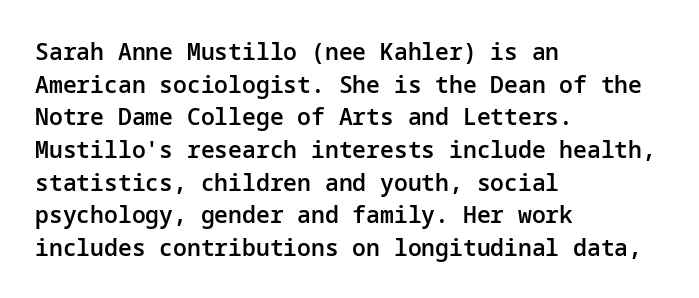
{"italic": "no", "bold": "semi", "underline": "no", "align": "left", "line_spacing": "normal", "line_spacing_ratio": 1.42, "letter_spacing": "normal", "letter_spacing_em": 0.0, "glyph_px": 23}
